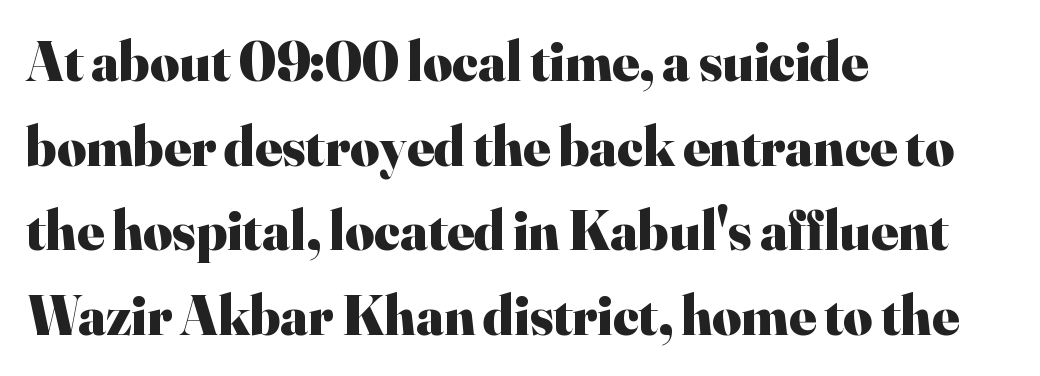
{"serif": "yes", "italic": "no", "bold": "yes", "weight": "heavy", "width": "normal", "stroke_contrast": "high", "x_height": "small", "monospaced": "no", "underline": "no", "align": "left", "line_spacing": "normal", "line_spacing_ratio": 1.51, "letter_spacing": "normal", "letter_spacing_em": 0.0, "glyph_px": 56}
